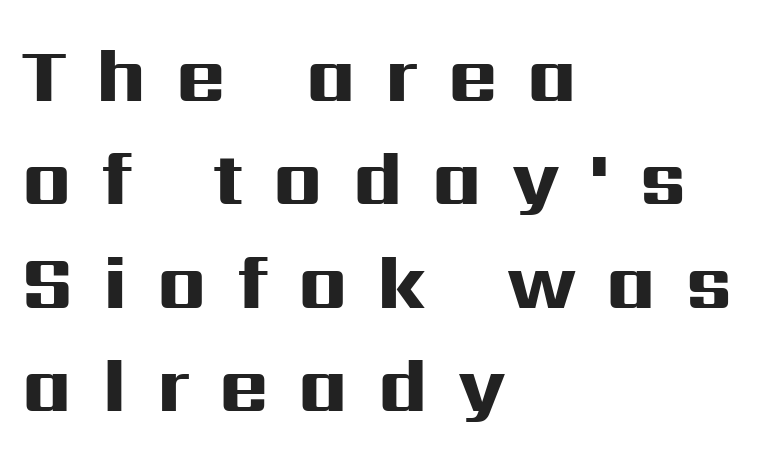
{"serif": "no", "italic": "no", "bold": "yes", "weight": "heavy", "width": "wide", "stroke_contrast": "high", "x_height": "medium", "monospaced": "no", "underline": "no", "align": "left", "line_spacing": "normal", "line_spacing_ratio": 1.38, "letter_spacing": "wide", "letter_spacing_em": 0.4, "glyph_px": 75}
